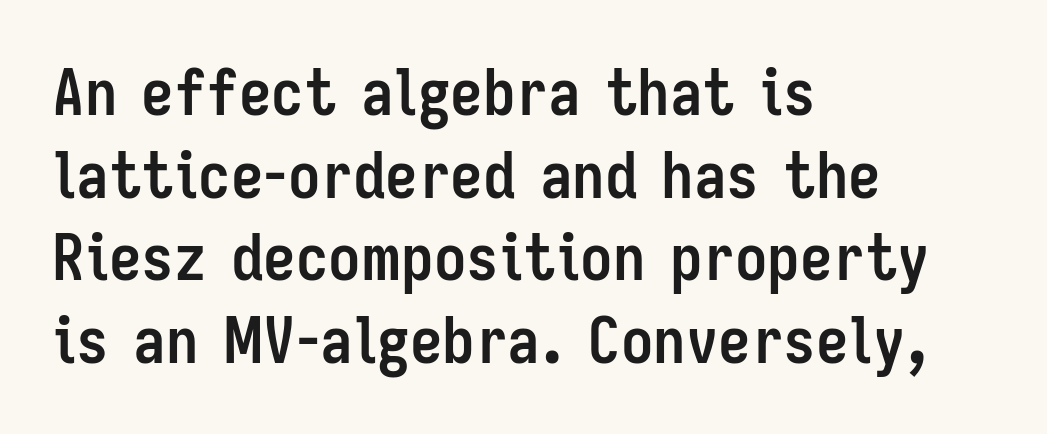
The image shows 65 px semibold, condensed sans-serif type, upright; set left-aligned, normal line spacing (1.27x), normal letter spacing, not underlined; low stroke contrast and a medium x-height.
